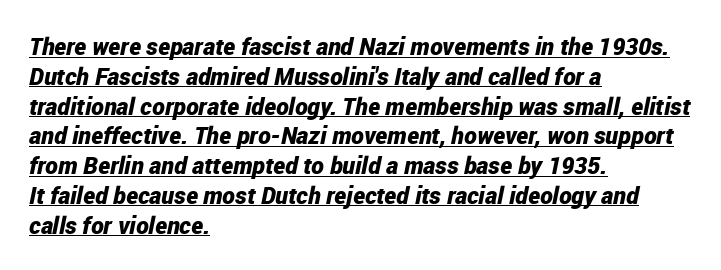
This is oblique type, the kind used for emphasis or titles. A rule runs beneath these lines of type. The face used here is rendered with its standard letterfit. Caption: multi-line text, flush left, ragged right. Every letter is thick-stroked: bold, no question.
